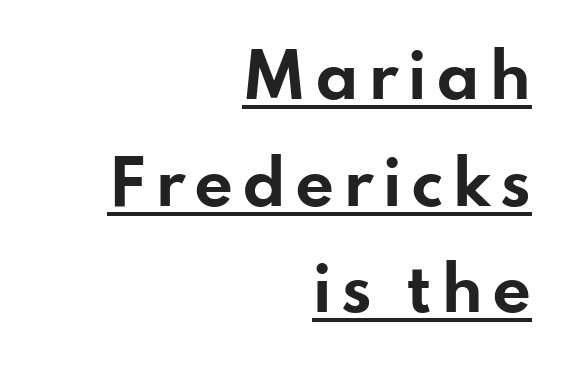
Does the weight exceed regular? Yes, all the way to bold. Looks like regular typesetting: each glyph gets only the width it needs. If you drew a line through each stem, it would be perfectly vertical. The lines in this sample share a right terminus and differ only in where they begin. A rule runs beneath these lines of type. The typeface chosen for these lines omits serifs.
